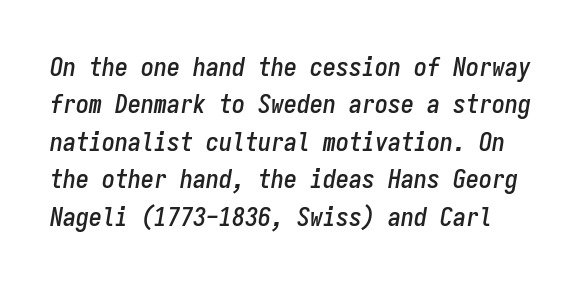
How would I describe the line gaps? Plain and ordinary. A bare baseline throughout the passage. Compared with typical body copy, the letter spacing here is the same. In terms of posture, this sample is oblique.
